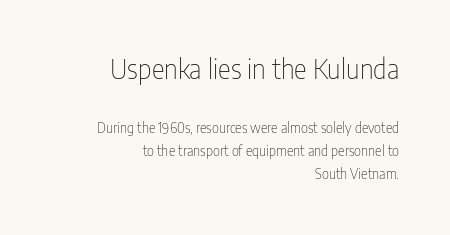
Q: Is the text bold? A: No.
Q: Is the text italic (slanted)? A: No, it is upright.
Q: Is the text underlined? A: No.
Q: How is the paragraph aligned? A: Right-aligned.
Q: Is the spacing between letters normal or unusually wide? A: Normal.
Q: Is the spacing between lines tight, normal or loose? A: Normal.
Q: Which block of text is set in a larger size, the first (top) or the second (bottom)? A: The first (top) one.
